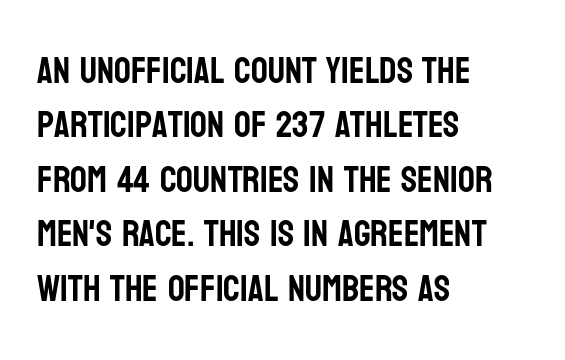
The passage shown is typed in a proportional face where columns would drift. How are the letters spaced? Ordinarily, with no added tracking. Baseline-to-baseline distance is the conventional proportion of letter height. The letters carry no serifs — their stems end cleanly without finishing strokes. Caption: multi-line text, flush left, ragged right. It's the straight-up-and-down kind of type.
